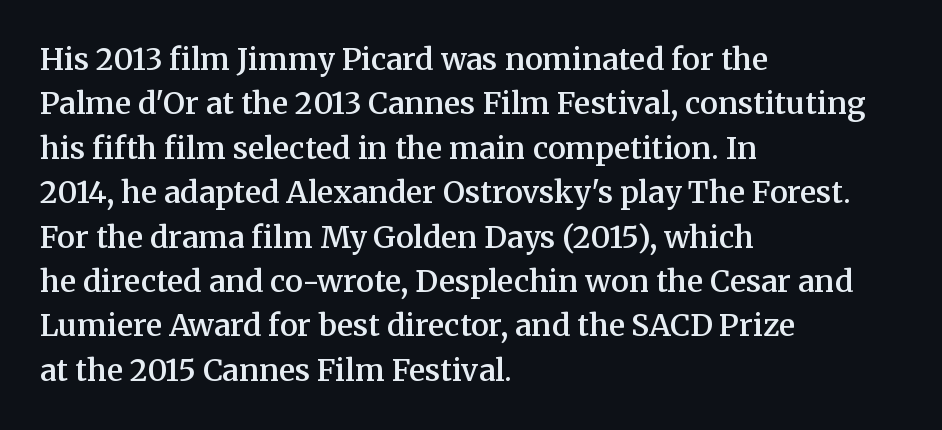
{"serif": "yes", "italic": "no", "bold": "semi", "weight": "semibold", "width": "normal", "stroke_contrast": "medium", "x_height": "medium", "monospaced": "no", "underline": "no", "align": "left", "line_spacing": "normal", "line_spacing_ratio": 1.48, "letter_spacing": "normal", "letter_spacing_em": 0.0, "glyph_px": 30}
